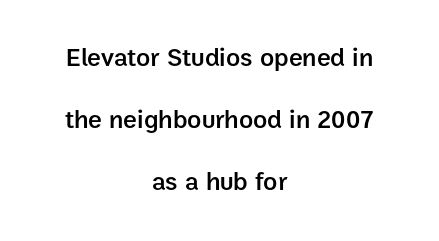
Q: Is the text bold? A: Semi-bold.
Q: Is the text italic (slanted)? A: No, it is upright.
Q: Is the text underlined? A: No.
Q: How is the paragraph aligned? A: Centered.
Q: Is the spacing between letters normal or unusually wide? A: Normal.
Q: Is the spacing between lines tight, normal or loose? A: Loose.
